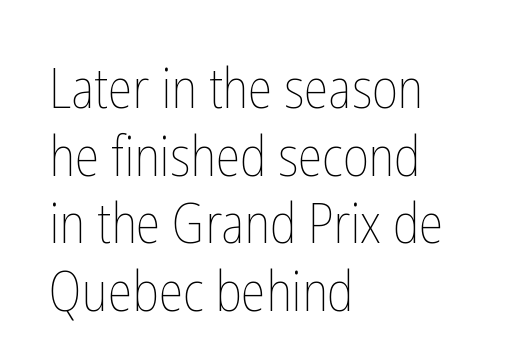
The image shows 55 px thin, condensed type, upright; set left-aligned, line spacing 1.23x, normal letter spacing, not underlined; low stroke contrast and a medium x-height.
